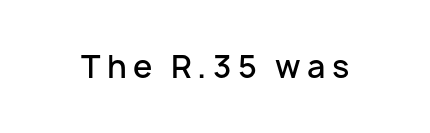
Q: Is the text bold? A: Semi-bold.
Q: Is the text italic (slanted)? A: No, it is upright.
Q: Is the typeface a serif or a sans-serif typeface? A: Sans-serif.
Q: Is the text underlined? A: No.
Q: Is the spacing between letters normal or unusually wide? A: Unusually wide.
Q: Width (condensed, normal, or wide)? A: Normal.
Q: Stroke contrast? A: Low.
Q: x-height? A: Medium.
Q: Monospaced? A: No.
